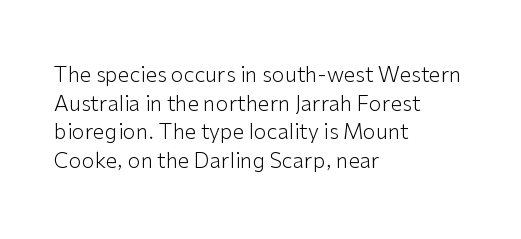
Q: Is the text bold? A: No.
Q: Is the text italic (slanted)? A: No, it is upright.
Q: Is the text underlined? A: No.
Q: How is the paragraph aligned? A: Left-aligned.
Q: Is the spacing between letters normal or unusually wide? A: Normal.
Q: Is the spacing between lines tight, normal or loose? A: Normal.
